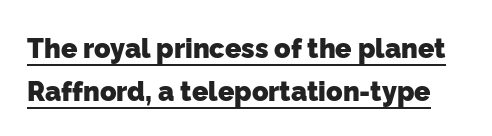
Set as a true bold cut, around the 700 mark. Honestly, the underline is the first thing you notice here. If you measured baseline to baseline, you'd find a middling distance. The line texture is even and compact thanks to regular tracking.
